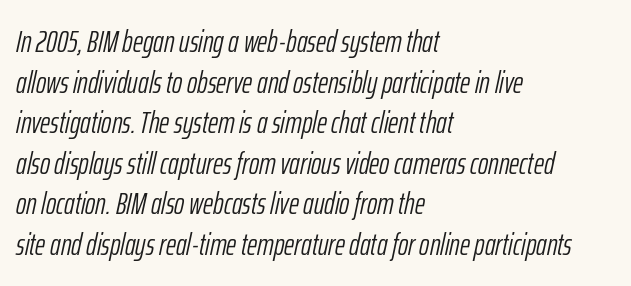
Q: Is the text bold? A: No.
Q: Is the text italic (slanted)? A: Yes, it leans right by about 12 degrees.
Q: Is the text underlined? A: No.
Q: How is the paragraph aligned? A: Left-aligned.
Q: Is the spacing between letters normal or unusually wide? A: Normal.
Q: Is the spacing between lines tight, normal or loose? A: Normal.
Q: Width (condensed, normal, or wide)? A: Condensed.
Q: Stroke contrast? A: Low.
Q: x-height? A: Medium.
Q: Monospaced? A: No.
